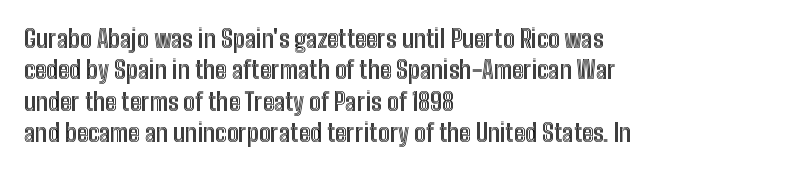
Here the glyphs are tracked normally, forming tight word shapes. Type without underlining. A roman cut, with each character standing at attention. A classic flush-left, rag-right setting is used for this passage.
